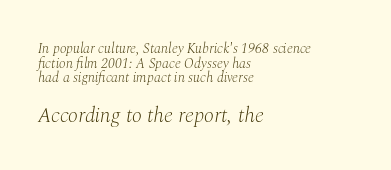
The image shows 21 px text type, italic (leaning right); set left-aligned, tight line spacing (1.05x), normal letter spacing, not underlined; the second (bottom) block is 1.5x larger.
